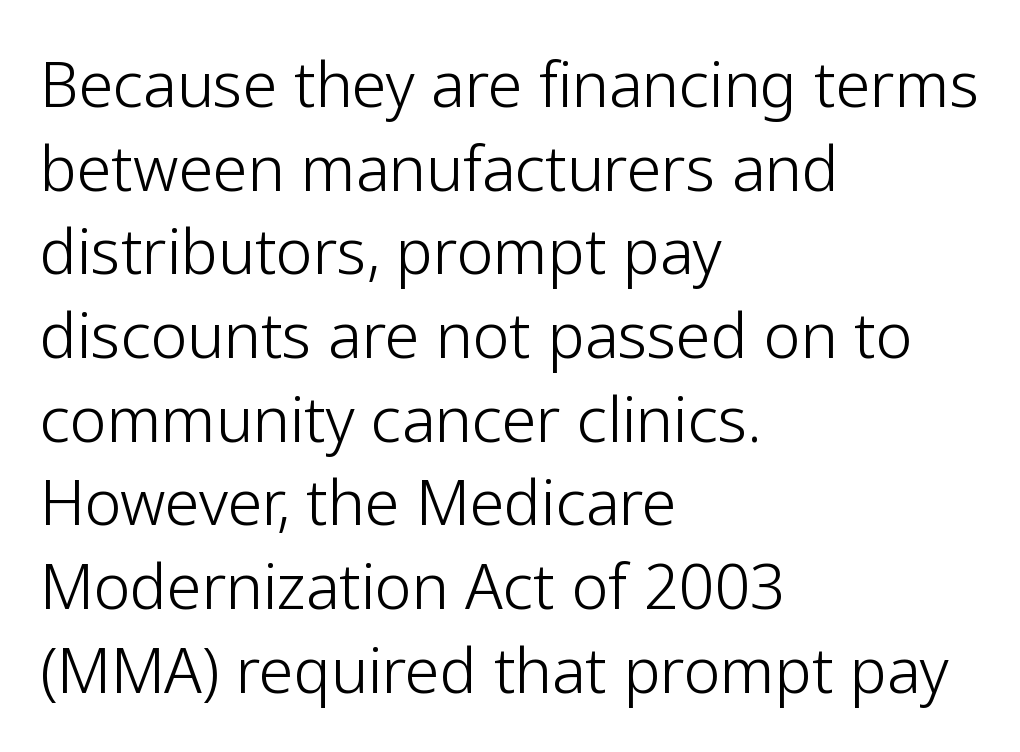
{"serif": "no", "italic": "no", "bold": "no", "weight": "light", "width": "normal", "stroke_contrast": "low", "x_height": "medium", "monospaced": "no", "underline": "no", "align": "left", "line_spacing": "normal", "line_spacing_ratio": 1.35, "letter_spacing": "normal", "letter_spacing_em": 0.0, "glyph_px": 62}
